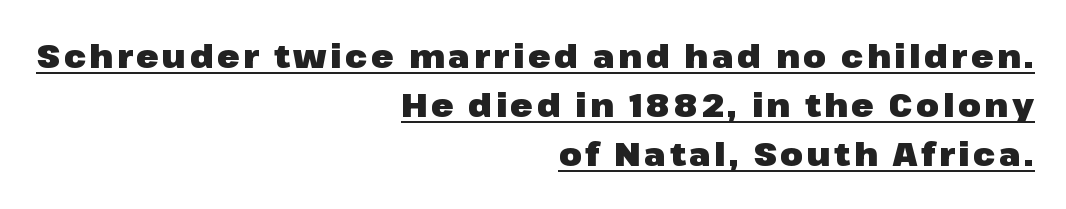
Q: Is the text bold? A: Yes.
Q: Is the text italic (slanted)? A: No, it is upright.
Q: Is the typeface a serif or a sans-serif typeface? A: Sans-serif.
Q: Is the text underlined? A: Yes.
Q: How is the paragraph aligned? A: Right-aligned.
Q: Is the spacing between lines tight, normal or loose? A: Normal.
Q: Width (condensed, normal, or wide)? A: Normal.
Q: Stroke contrast? A: Low.
Q: x-height? A: Medium.
Q: Monospaced? A: No.
